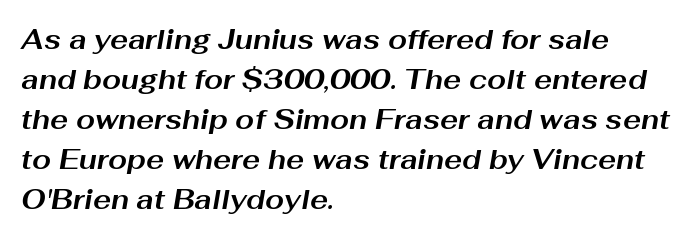
{"italic": "yes", "lean": "right", "slant_degrees": 10, "bold": "yes", "underline": "no", "align": "left", "line_spacing": "normal", "line_spacing_ratio": 1.48, "letter_spacing": "normal", "letter_spacing_em": 0.0, "glyph_px": 27}
